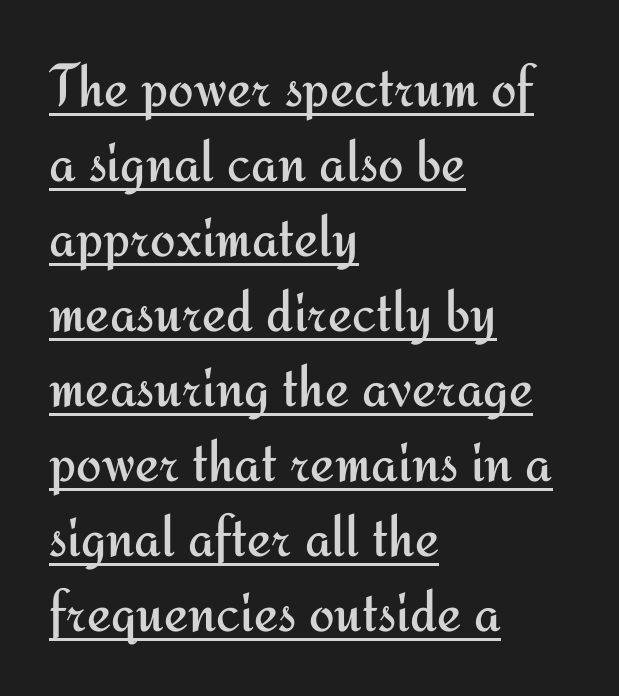
Q: Is the text bold? A: No.
Q: Is the text italic (slanted)? A: No, it is upright.
Q: Is the typeface a serif or a sans-serif typeface? A: Sans-serif.
Q: Is the text underlined? A: Yes.
Q: How is the paragraph aligned? A: Left-aligned.
Q: Is the spacing between letters normal or unusually wide? A: Normal.
Q: Width (condensed, normal, or wide)? A: Normal.
Q: Stroke contrast? A: Medium.
Q: x-height? A: Small.
Q: Monospaced? A: No.
